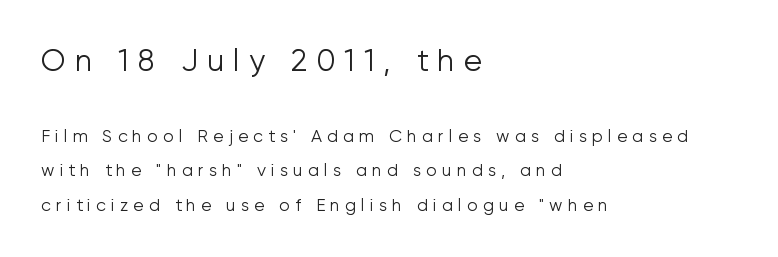
The image shows 30 px light sans-serif type, upright; set left-aligned, loose line spacing (2.01x), unusually wide letter spacing (+0.3 em), not underlined; the first (top) block is 1.76x larger; low stroke contrast and a medium x-height.
